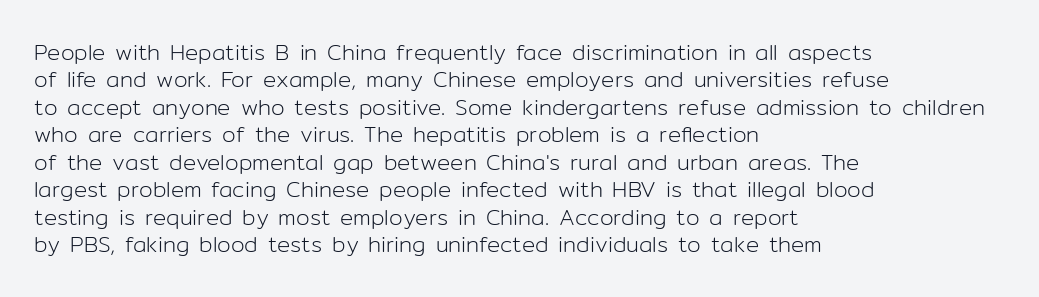
{"italic": "no", "bold": "no", "underline": "no", "align": "left", "line_spacing": "normal", "line_spacing_ratio": 1.25, "letter_spacing": "normal", "letter_spacing_em": 0.0, "glyph_px": 22}
